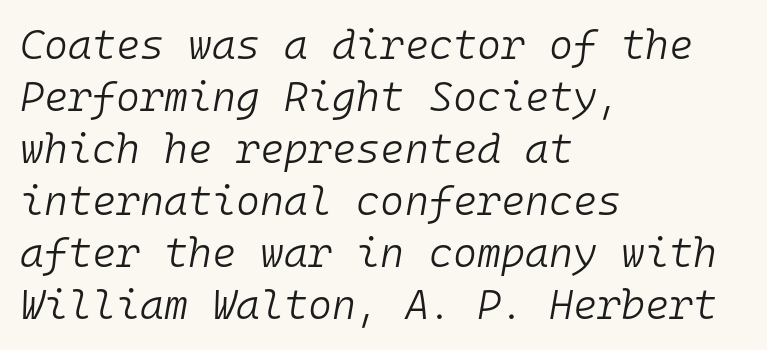
The image shows 41 px light type, italic (leaning right), monospaced; set left-aligned, normal line spacing (1.27x), normal letter spacing, not underlined; low stroke contrast and a medium x-height.
